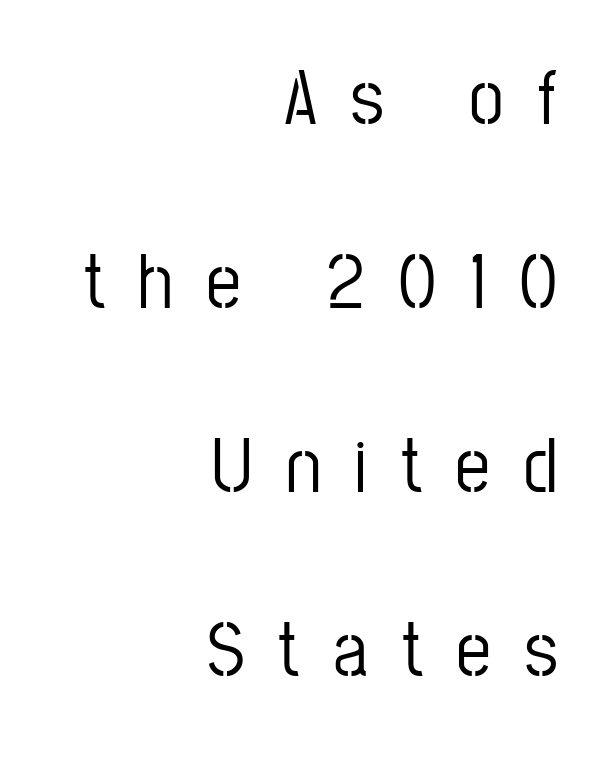
Q: Is the text italic (slanted)? A: No, it is upright.
Q: Is the typeface a serif or a sans-serif typeface? A: Sans-serif.
Q: Is the text underlined? A: No.
Q: How is the paragraph aligned? A: Right-aligned.
Q: Is the spacing between letters normal or unusually wide? A: Unusually wide.
Q: Is the spacing between lines tight, normal or loose? A: Loose.
Q: Width (condensed, normal, or wide)? A: Condensed.
Q: Stroke contrast? A: Low.
Q: x-height? A: Medium.
Q: Monospaced? A: No.
